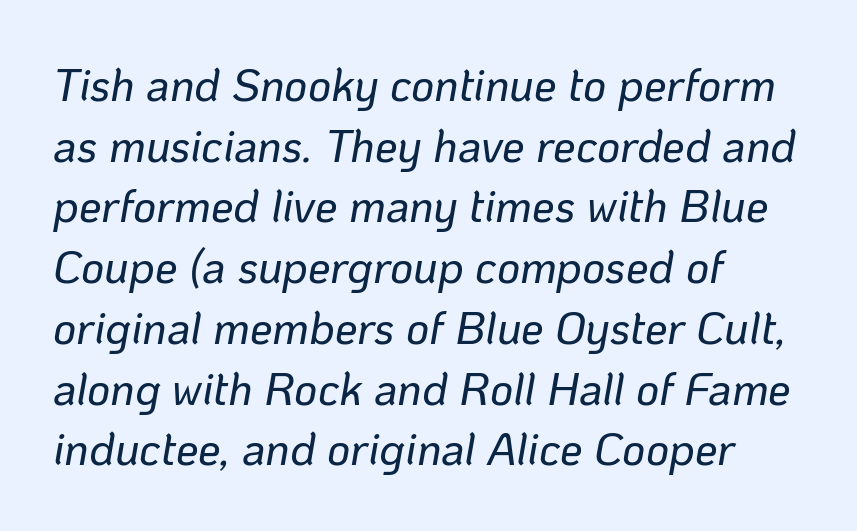
The image shows 45 px text type, italic (leaning right); set left-aligned, normal line spacing (1.35x), normal letter spacing, not underlined; low stroke contrast and a medium x-height.
